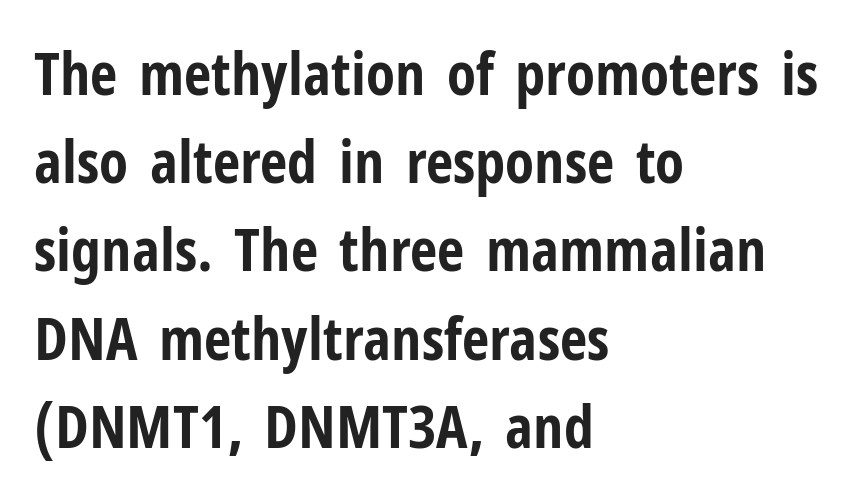
Rendered with straight, roman letterforms. Looks like regular typesetting: each glyph gets only the width it needs. Grotesque or geometric, the face here clearly has no serifs. Observe the ordinary spacing: letters are neighbours, not strangers.
